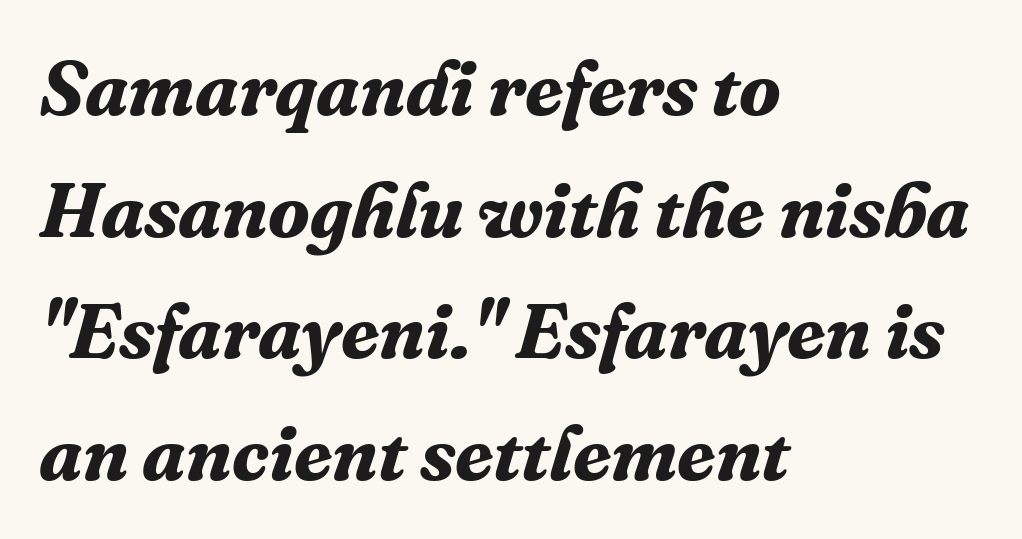
{"serif": "yes", "italic": "yes", "lean": "right", "slant_degrees": 16, "bold": "yes", "weight": "bold", "width": "normal", "stroke_contrast": "medium", "x_height": "medium", "monospaced": "no", "underline": "no", "align": "left", "line_spacing": "normal", "line_spacing_ratio": 1.58, "letter_spacing": "normal", "letter_spacing_em": 0.0, "glyph_px": 77}
